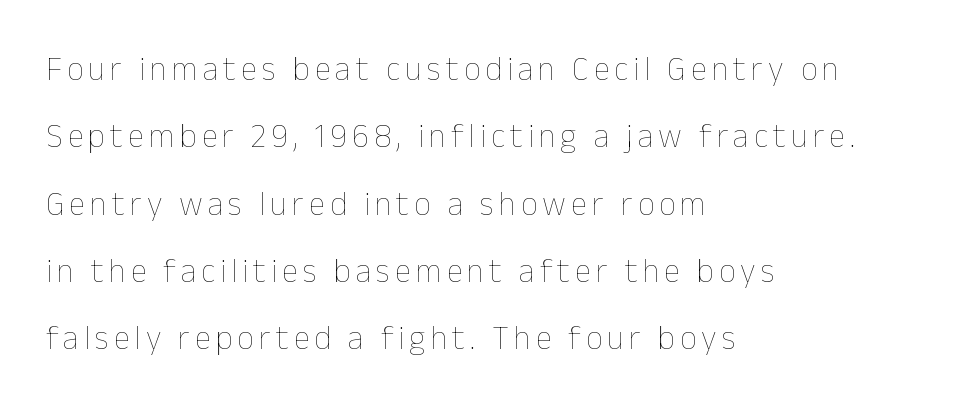
{"italic": "no", "bold": "no", "weight": "thin", "width": "normal", "stroke_contrast": "low", "x_height": "medium", "monospaced": "no", "underline": "no", "align": "left", "line_spacing": "loose", "line_spacing_ratio": 2.04, "glyph_px": 33}
